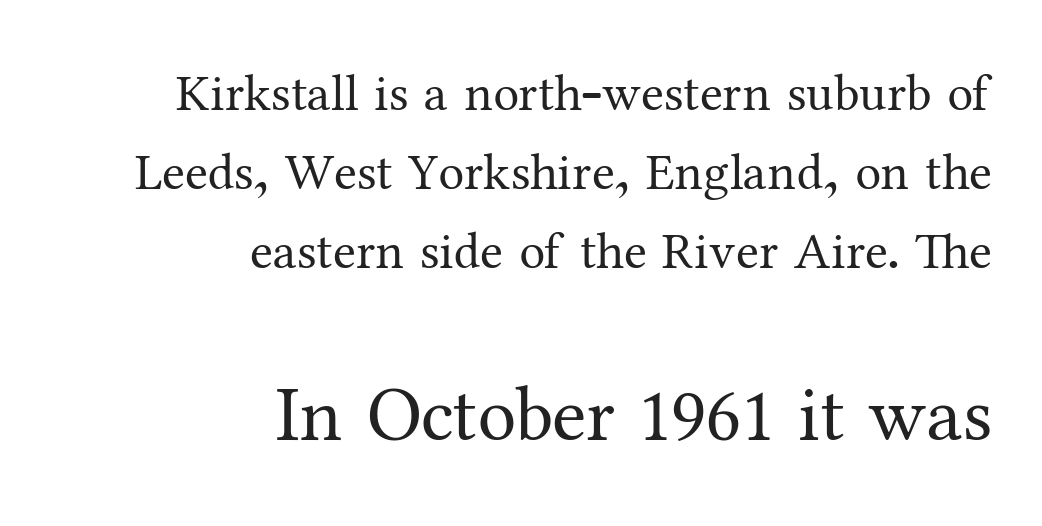
Notice how the stems are strictly vertical — no italics here. Leading matches the norm, producing a regular column. Summary of weight: not heavy and not bold. Each letter keeps its own natural width here, so spacing adapts to shape. A serif font was chosen for this passage. A flush-right, rag-left setting is used for this passage.
